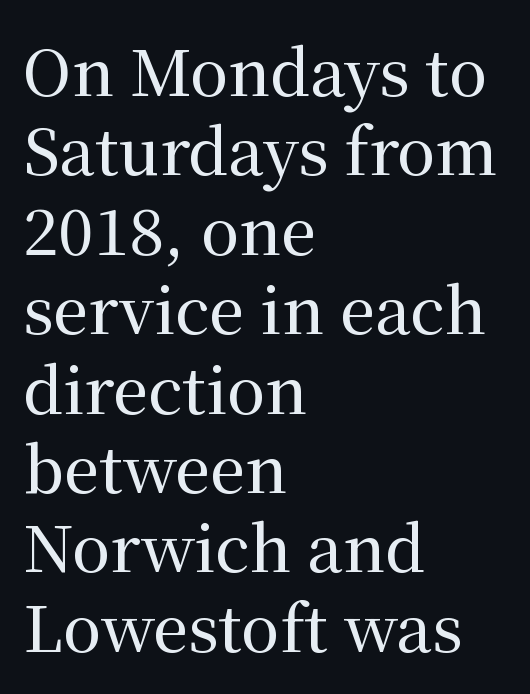
The image shows 63 px serif type, upright; set left-aligned, normal line spacing (1.26x), normal letter spacing, not underlined; medium stroke contrast and a medium x-height.
